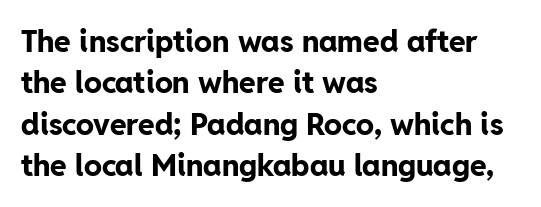
A full-strength bold gives these letters their thick strokes. Caption: standard tracking, unaltered. Every stem runs plumb, perpendicular to the baseline. The space beneath each line is pristine and unruled.
